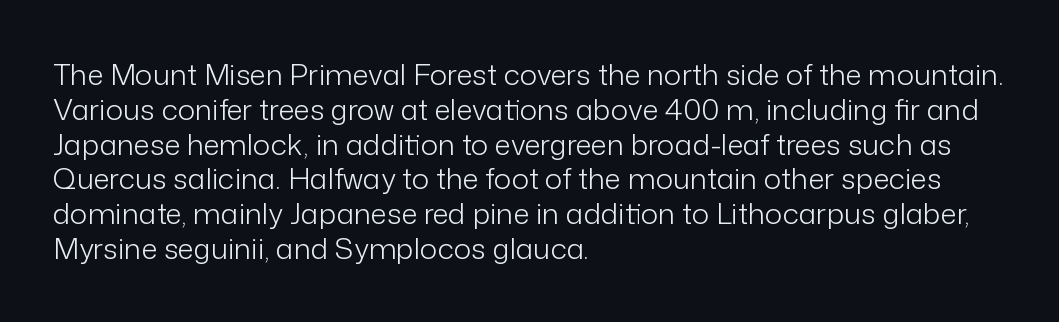
The image shows 29 px light sans-serif type, upright; set left-aligned, line spacing 1.2x, normal letter spacing, not underlined; low stroke contrast and a medium x-height.
